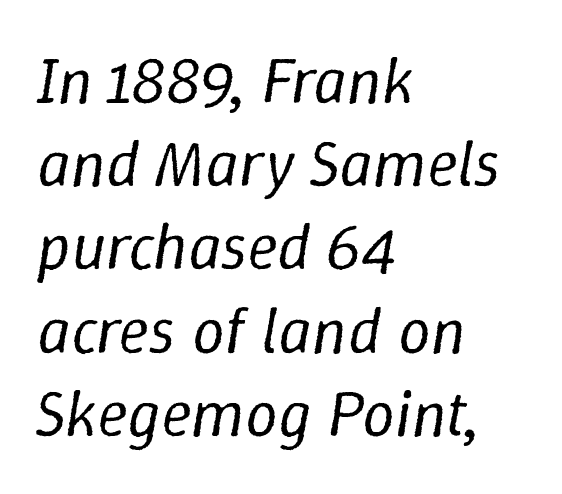
Q: Is the text bold? A: No.
Q: Is the text italic (slanted)? A: Yes, it leans right by about 9 degrees.
Q: Is the text underlined? A: No.
Q: How is the paragraph aligned? A: Left-aligned.
Q: Is the spacing between letters normal or unusually wide? A: Normal.
Q: Is the spacing between lines tight, normal or loose? A: Normal.
Q: Width (condensed, normal, or wide)? A: Normal.
Q: Stroke contrast? A: Low.
Q: x-height? A: Medium.
Q: Monospaced? A: No.
